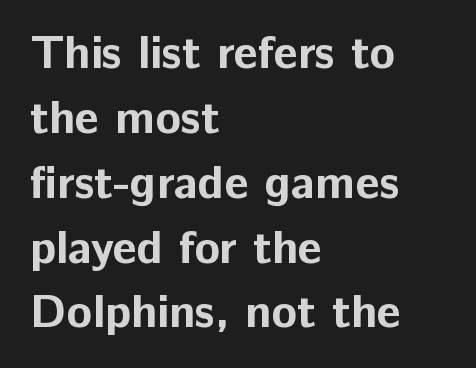
Students, this is bold: see how much ink each stroke carries. Posture: upright roman. Tracking value appears to be zero — textbook default spacing. Line beginnings align vertically; line endings do not.
